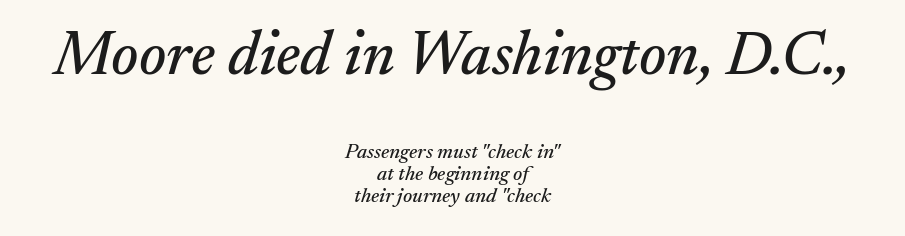
The image shows 62 px serif type, italic (leaning right); set centered, tight line spacing (1.04x), normal letter spacing, not underlined; the first (top) block is 2.95x larger; medium stroke contrast and a small x-height.
